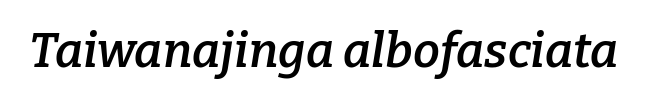
Q: Is the text bold? A: Semi-bold.
Q: Is the text italic (slanted)? A: Yes, it leans right by about 9 degrees.
Q: Is the typeface a serif or a sans-serif typeface? A: Serif.
Q: Is the text underlined? A: No.
Q: Is the spacing between letters normal or unusually wide? A: Normal.
Q: Width (condensed, normal, or wide)? A: Normal.
Q: Stroke contrast? A: Low.
Q: x-height? A: Medium.
Q: Monospaced? A: No.
